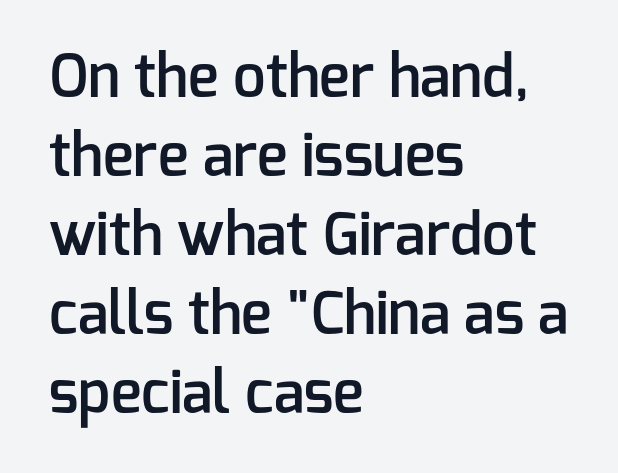
{"serif": "no", "italic": "no", "bold": "semi", "weight": "semibold", "width": "normal", "stroke_contrast": "low", "x_height": "medium", "monospaced": "no", "underline": "no", "align": "left", "line_spacing": "normal", "line_spacing_ratio": 1.36, "letter_spacing": "normal", "letter_spacing_em": 0.0, "glyph_px": 58}
